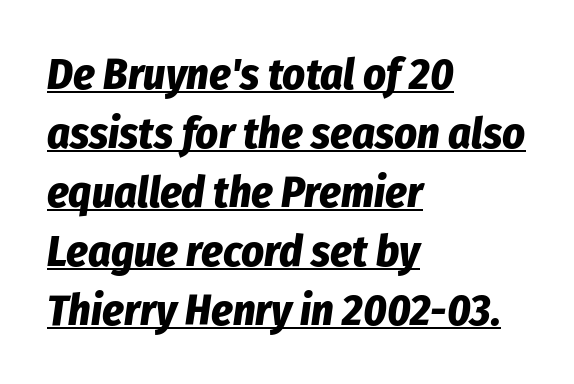
Q: Is the text bold? A: Yes.
Q: Is the text italic (slanted)? A: Yes, it leans right by about 8 degrees.
Q: Is the text underlined? A: Yes.
Q: How is the paragraph aligned? A: Left-aligned.
Q: Is the spacing between letters normal or unusually wide? A: Normal.
Q: Is the spacing between lines tight, normal or loose? A: Normal.
Q: Width (condensed, normal, or wide)? A: Condensed.
Q: Stroke contrast? A: Low.
Q: x-height? A: Medium.
Q: Monospaced? A: No.
